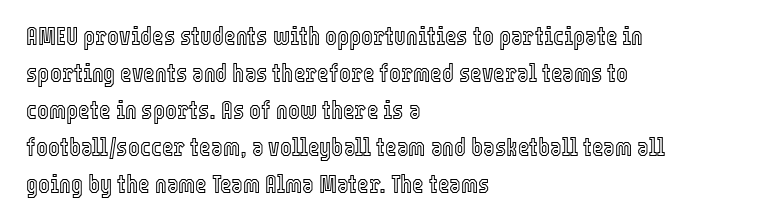
The image shows 25 px text type, upright; set left-aligned, normal line spacing (1.48x), normal letter spacing, not underlined.
